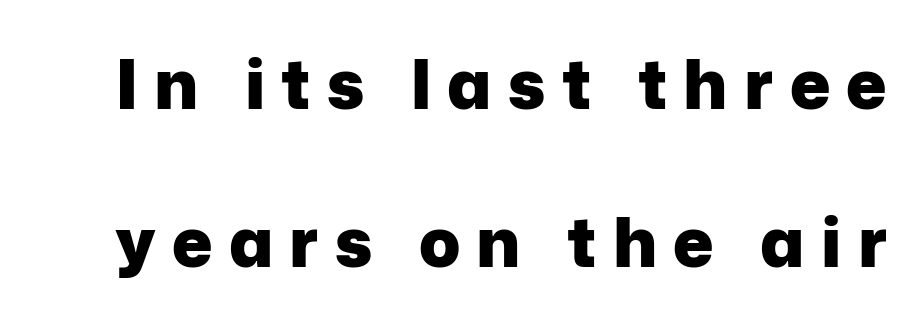
{"serif": "no", "italic": "no", "bold": "yes", "weight": "heavy", "width": "normal", "stroke_contrast": "low", "x_height": "medium", "monospaced": "no", "underline": "no", "line_spacing": "loose", "line_spacing_ratio": 2.32, "letter_spacing": "wide", "letter_spacing_em": 0.24, "glyph_px": 68}
